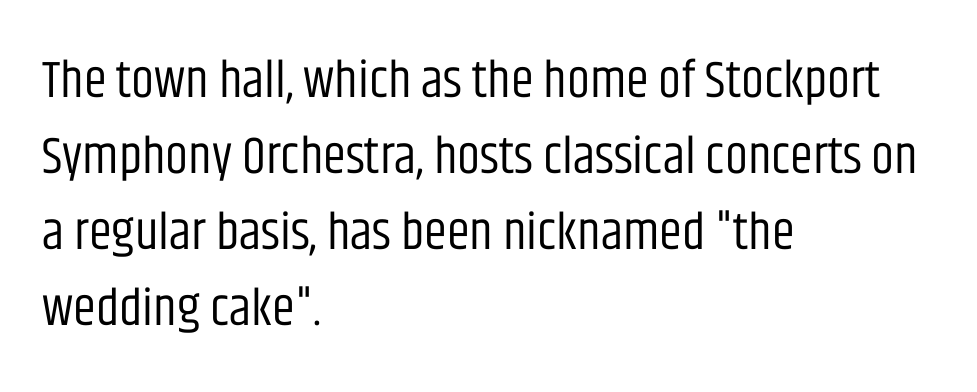
Q: Is the text bold? A: No.
Q: Is the text italic (slanted)? A: No, it is upright.
Q: Is the typeface a serif or a sans-serif typeface? A: Sans-serif.
Q: Is the text underlined? A: No.
Q: How is the paragraph aligned? A: Left-aligned.
Q: Is the spacing between letters normal or unusually wide? A: Normal.
Q: Is the spacing between lines tight, normal or loose? A: Normal.
Q: Width (condensed, normal, or wide)? A: Condensed.
Q: Stroke contrast? A: Low.
Q: x-height? A: Large.
Q: Monospaced? A: No.
